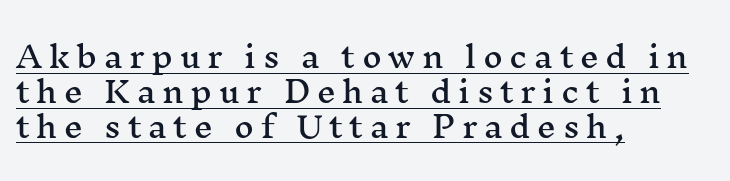
{"serif": "yes", "italic": "no", "width": "wide", "stroke_contrast": "medium", "x_height": "medium", "monospaced": "no", "underline": "yes", "align": "left", "line_spacing_ratio": 1.16, "letter_spacing": "wide", "letter_spacing_em": 0.22, "glyph_px": 30}
